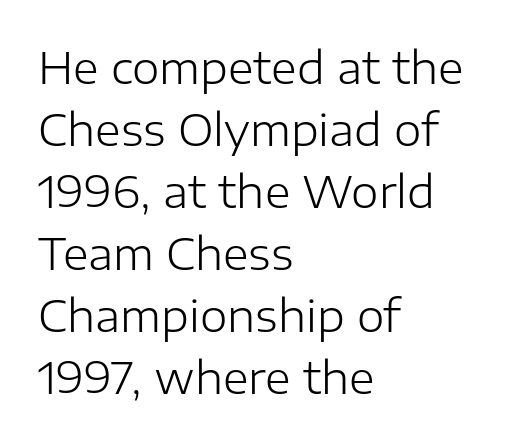
Nope, no serifs anywhere on these letters. Posture: upright roman. The tracking reads as untouched default to a designer's eye. Any mark beneath the type? The region is blank.
